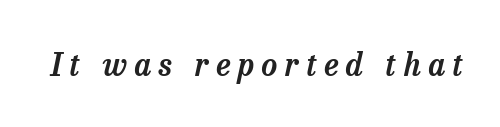
Q: Is the text italic (slanted)? A: Yes, it leans right by about 13 degrees.
Q: Is the typeface a serif or a sans-serif typeface? A: Serif.
Q: Is the text underlined? A: No.
Q: Is the spacing between letters normal or unusually wide? A: Unusually wide.
Q: Width (condensed, normal, or wide)? A: Normal.
Q: Stroke contrast? A: Low.
Q: x-height? A: Medium.
Q: Monospaced? A: No.
